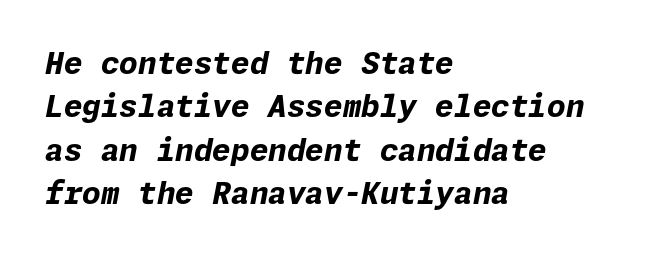
Each glyph is drawn with heavy, bold strokes. In terms of posture, this sample is oblique. Whoever set this chose a conventional vertical rhythm. Does extra space separate the letters? No, they use regular spacing. The passage shown is not underscored anywhere.
